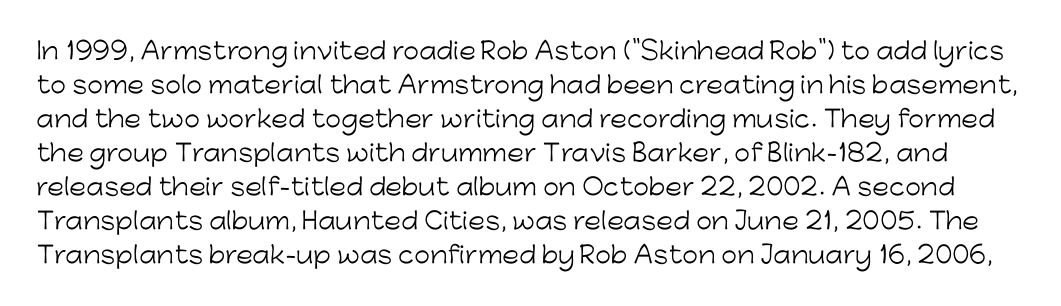
The vertical gap from one line to the next is medium. In terms of posture, this sample is upright. The characters are drawn with everyday or finer stroke widths. This rendering features lettering with no underline. Inter-character spacing is left at the font's built-in metrics.
